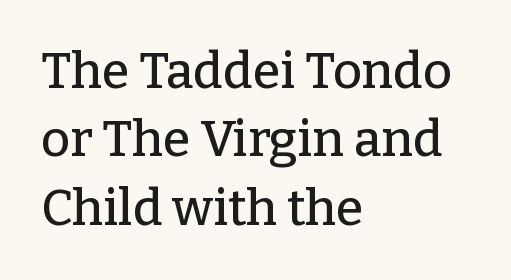
Every row of glyphs begins at an identical x-position on the left. Each new line begins a customary step beneath the previous one. A typesetter would call this zero additional tracking. The characters display serif detailing at their extremities. This sample has the flowing, uneven cadence of proportional lettering.
